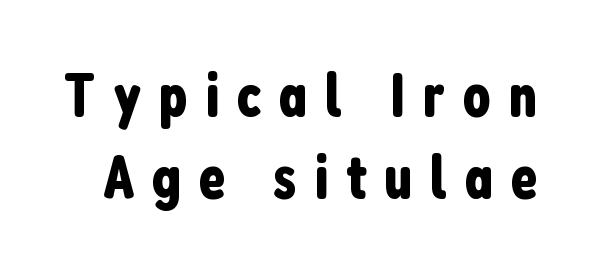
Note: no serifs on the glyphs. The gap between lines stays unmarked. Characters follow at a spacing far wider than the type designer built in. Note the varied advance widths — an 'i' is clearly narrower than an 'm'.
